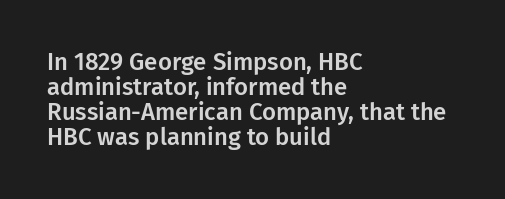
Q: Is the text italic (slanted)? A: No, it is upright.
Q: Is the text underlined? A: No.
Q: How is the paragraph aligned? A: Left-aligned.
Q: Is the spacing between letters normal or unusually wide? A: Normal.
Q: Is the spacing between lines tight, normal or loose? A: Tight.
